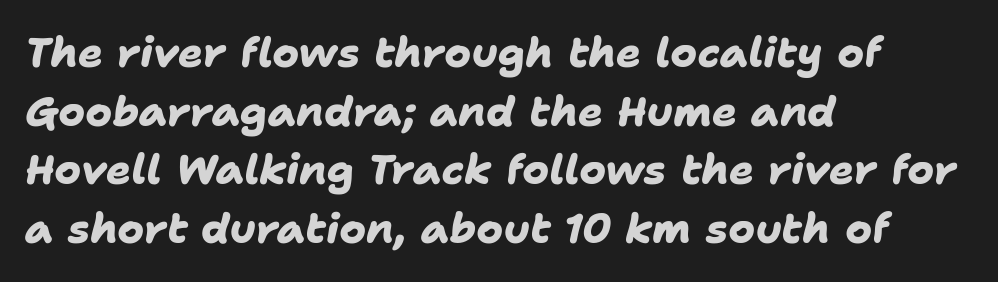
These lines carry a lot of weight — the face is fully bold. The line-height multiplier appears to be the usual default. A sans-serif font was chosen for this passage. Note the varied advance widths — an 'i' is clearly narrower than an 'm'. Type without underlining.
